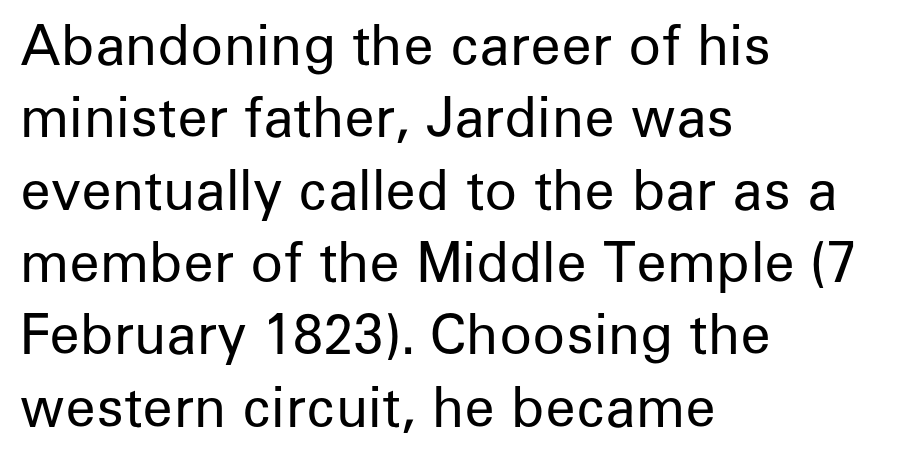
Q: Is the text bold? A: No.
Q: Is the text italic (slanted)? A: No, it is upright.
Q: Is the typeface a serif or a sans-serif typeface? A: Sans-serif.
Q: Is the text underlined? A: No.
Q: How is the paragraph aligned? A: Left-aligned.
Q: Is the spacing between letters normal or unusually wide? A: Normal.
Q: Is the spacing between lines tight, normal or loose? A: Normal.
Q: Width (condensed, normal, or wide)? A: Normal.
Q: Stroke contrast? A: Low.
Q: x-height? A: Medium.
Q: Monospaced? A: No.
